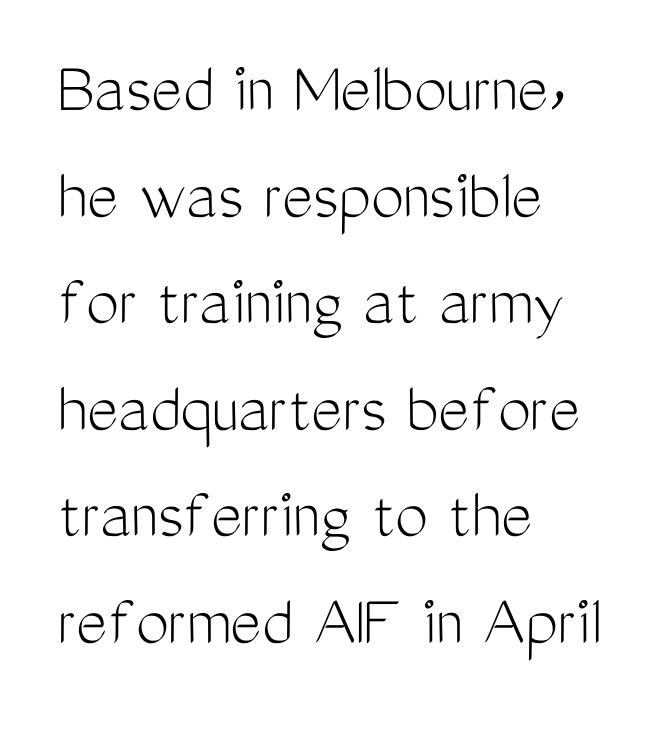
Rows of type keep a routine distance in the vertical direction. Compared with a centered layout, this one pins lines to the left instead. The specimen omits any rule beneath the text block's lines. The letters stand straight up with perfectly vertical stems. Here the glyphs are tracked normally, forming tight word shapes. Stems and bowls with no extra thickness — not bold.
